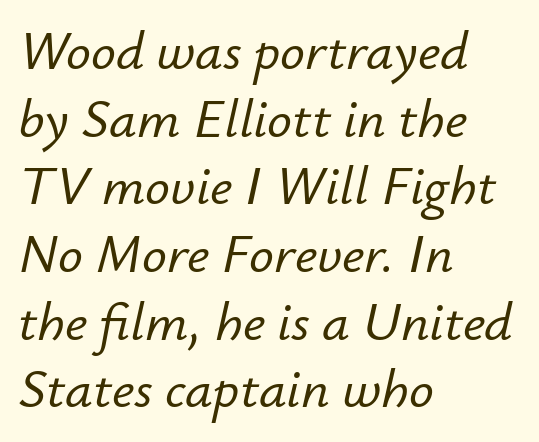
The image shows 55 px text type, italic (leaning right); set left-aligned, line spacing 1.23x, normal letter spacing, not underlined; low stroke contrast and a small x-height.
